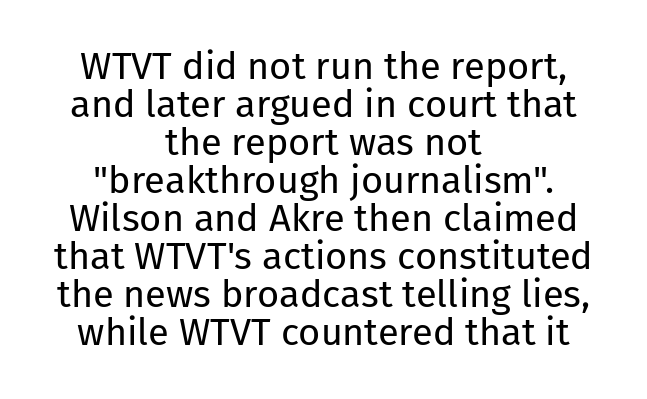
Q: Is the text bold? A: No.
Q: Is the text italic (slanted)? A: No, it is upright.
Q: Is the typeface a serif or a sans-serif typeface? A: Sans-serif.
Q: Is the text underlined? A: No.
Q: How is the paragraph aligned? A: Centered.
Q: Is the spacing between letters normal or unusually wide? A: Normal.
Q: Is the spacing between lines tight, normal or loose? A: Tight.
Q: Width (condensed, normal, or wide)? A: Normal.
Q: Stroke contrast? A: Low.
Q: x-height? A: Medium.
Q: Monospaced? A: No.
